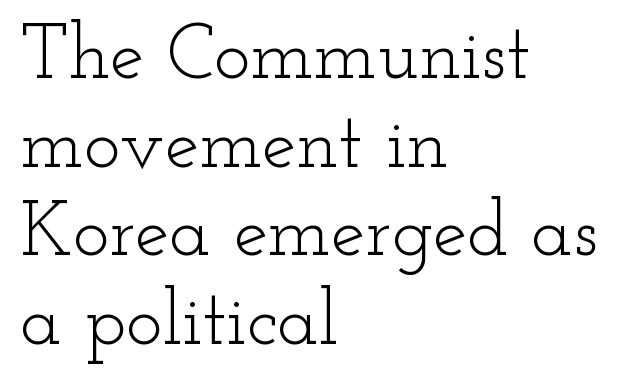
{"serif": "yes", "italic": "no", "bold": "no", "weight": "light", "width": "wide", "stroke_contrast": "low", "x_height": "small", "monospaced": "no", "underline": "no", "align": "left", "line_spacing": "tight", "line_spacing_ratio": 1.15, "letter_spacing": "normal", "letter_spacing_em": 0.0, "glyph_px": 77}
